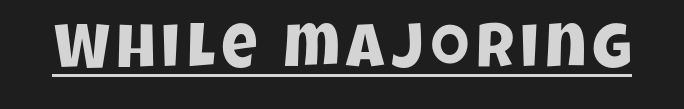
{"serif": "no", "width": "condensed", "stroke_contrast": "low", "x_height": "large", "monospaced": "no", "underline": "yes", "glyph_px": 62}
